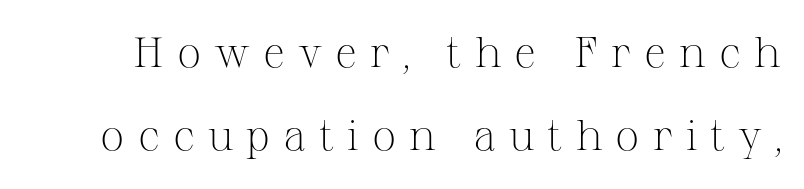
{"serif": "yes", "italic": "no", "bold": "no", "weight": "light", "width": "normal", "stroke_contrast": "medium", "x_height": "medium", "monospaced": "no", "underline": "no", "line_spacing": "loose", "line_spacing_ratio": 1.94, "letter_spacing": "wide", "letter_spacing_em": 0.3, "glyph_px": 43}
